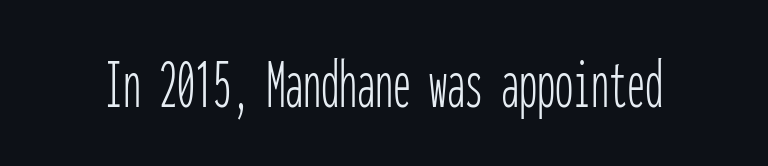
Letters have the restrained weight of plain body copy at most. How are the letters spaced? Ordinarily, with no added tracking. Underlining? Definitely not there. This sample uses a sans-serif face. Is there any slant? The stems are plumb.
